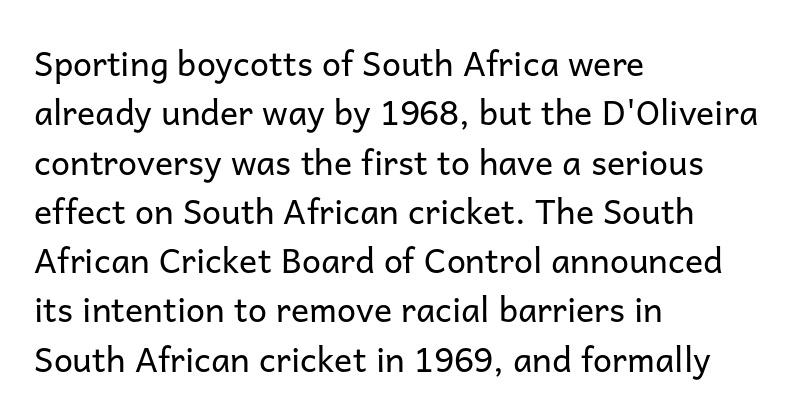
Q: Is the text bold? A: No.
Q: Is the text italic (slanted)? A: No, it is upright.
Q: Is the typeface a serif or a sans-serif typeface? A: Sans-serif.
Q: Is the text underlined? A: No.
Q: How is the paragraph aligned? A: Left-aligned.
Q: Is the spacing between letters normal or unusually wide? A: Normal.
Q: Is the spacing between lines tight, normal or loose? A: Normal.
Q: Width (condensed, normal, or wide)? A: Normal.
Q: Stroke contrast? A: Low.
Q: x-height? A: Medium.
Q: Monospaced? A: No.
